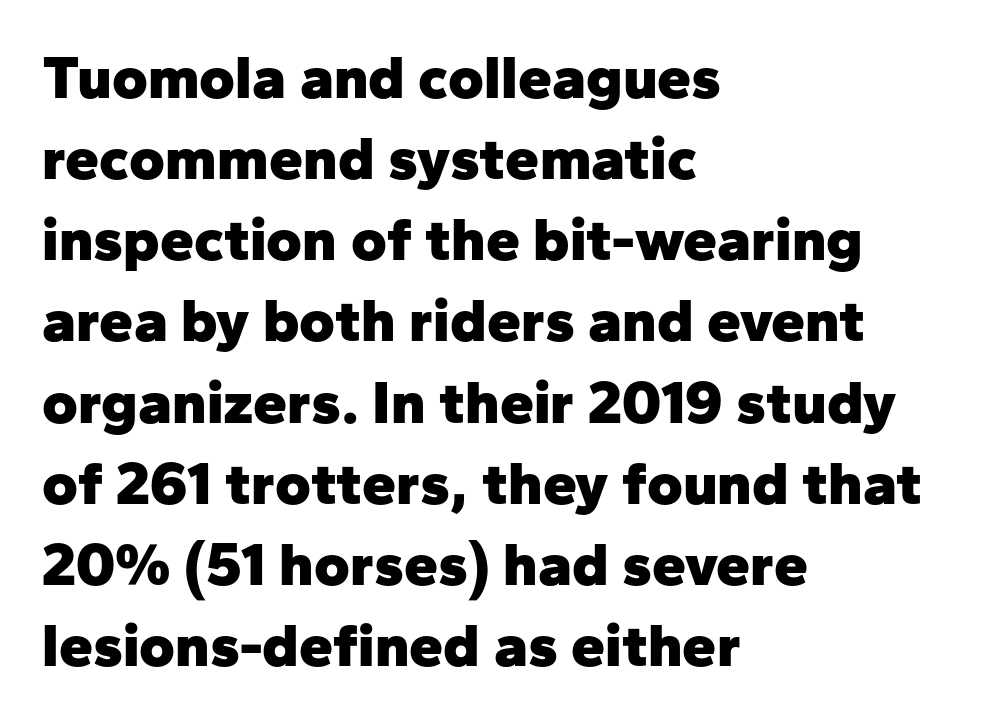
Is the letter spacing exaggerated? No — it looks like the ordinary default. Successive baselines arrive at the customary interval. Upright lettering throughout. The letters are bold, with thick, heavy strokes. Does the type have serifs? No, each stem ends abruptly. Proportional: the letters do not fall into vertical columns.
